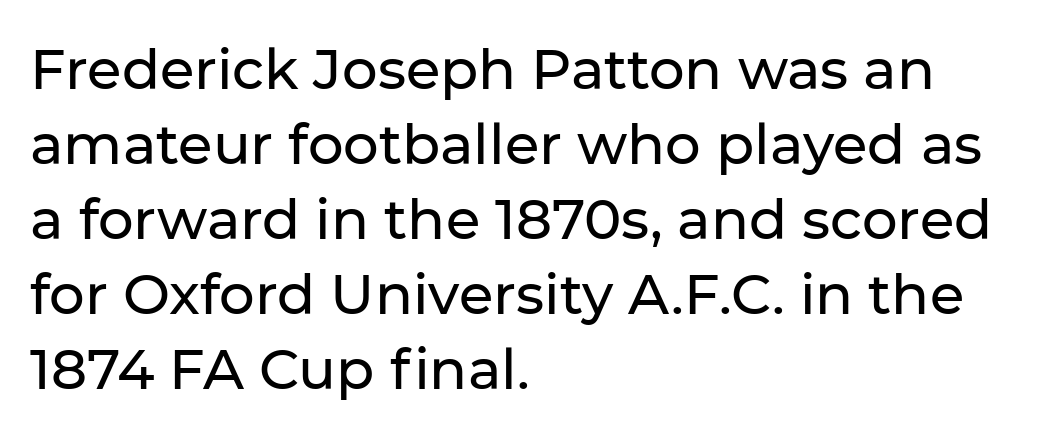
The image shows 56 px sans-serif type, upright; set left-aligned, normal line spacing (1.34x), normal letter spacing, not underlined; low stroke contrast and a medium x-height.
